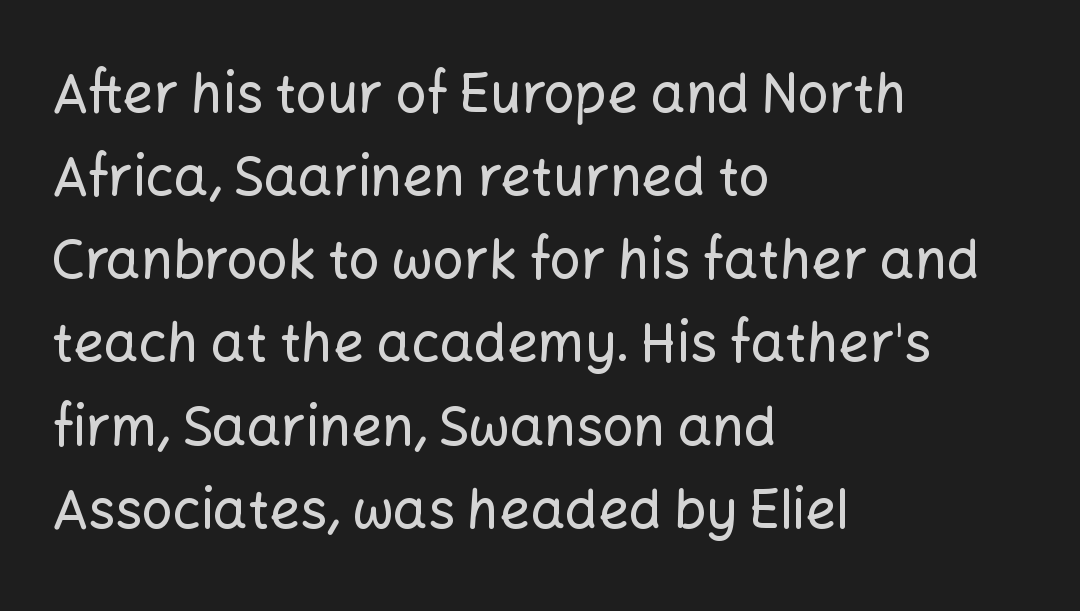
Is this a fixed-width face? No — the glyphs have proportional, varying widths. Type without underlining. Each new line begins a customary step beneath the previous one. Words appear dense and cohesive because spacing is normal. Upright lettering throughout.
